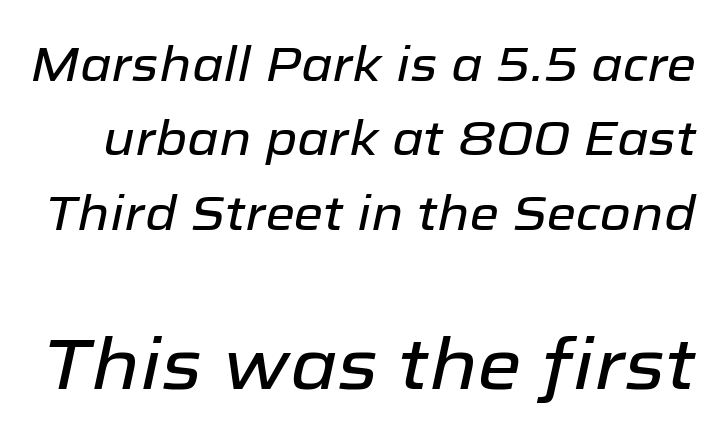
Is the lower block the larger one? Yes — the lower block carries the bigger type. This is oblique type, the kind used for emphasis or titles. Looks like regular typesetting: each glyph gets only the width it needs. Unmarked baselines from the first word to the last.
